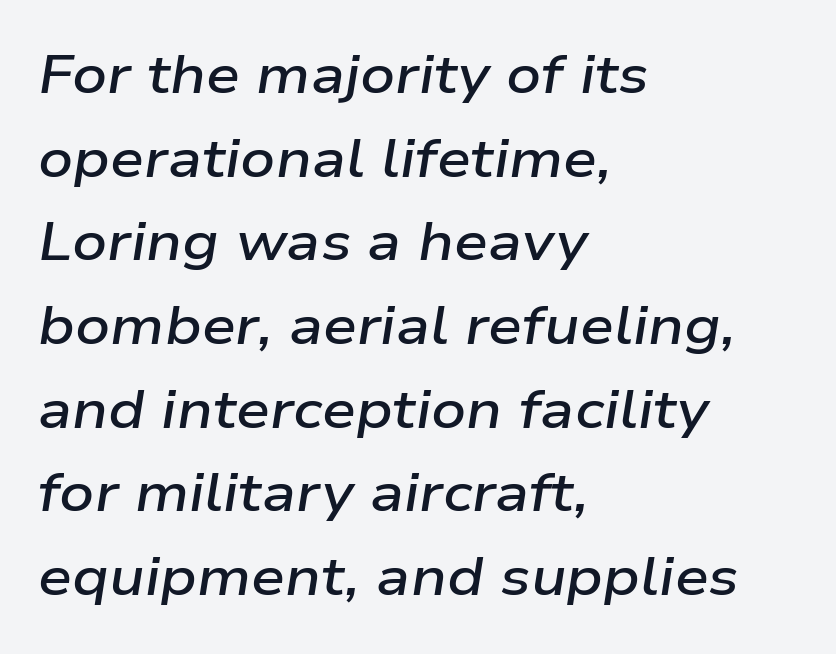
Inter-character spacing is left at the font's built-in metrics. Plain, unruled lines of type. These lines are set flush left with a ragged right edge. Compared with typical paragraphs, the rows here are spaced about the same. It's the slanting kind of type.
